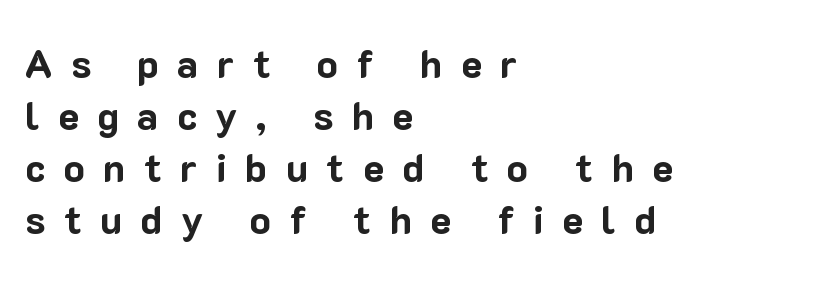
Every stem runs plumb, perpendicular to the baseline. You could not count columns in this text — the font is proportionally spaced. Alignment: flush left. Descender tails drop into unmarked territory. You can tell from the bare stems that sans-serif type was used. Observe the wide spacing: letters keep a clear distance from each other.
